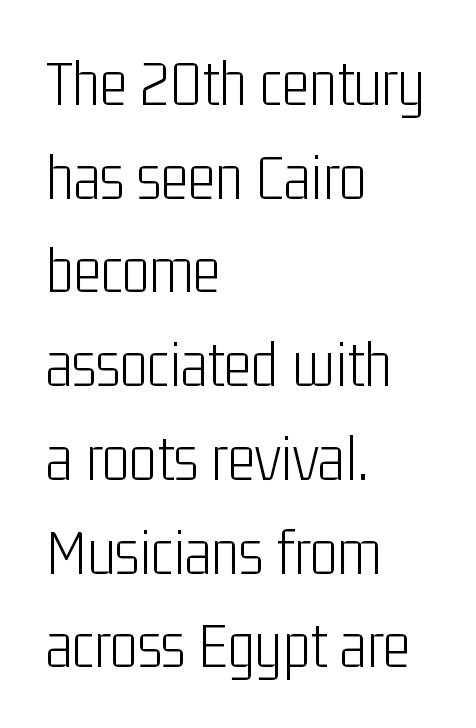
Q: Is the text bold? A: No.
Q: Is the text italic (slanted)? A: No, it is upright.
Q: Is the typeface a serif or a sans-serif typeface? A: Sans-serif.
Q: Is the text underlined? A: No.
Q: How is the paragraph aligned? A: Left-aligned.
Q: Is the spacing between letters normal or unusually wide? A: Normal.
Q: Is the spacing between lines tight, normal or loose? A: Normal.
Q: Width (condensed, normal, or wide)? A: Condensed.
Q: Stroke contrast? A: Low.
Q: x-height? A: Medium.
Q: Monospaced? A: No.
